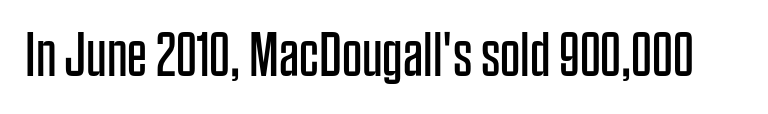
Every character sits straight up, as roman type does. Varying glyph widths throughout — classic text-font behaviour. No extra ink here — the face is not bold. Compared with typical body copy, the letter spacing here is the same. The baseline area is clear.
